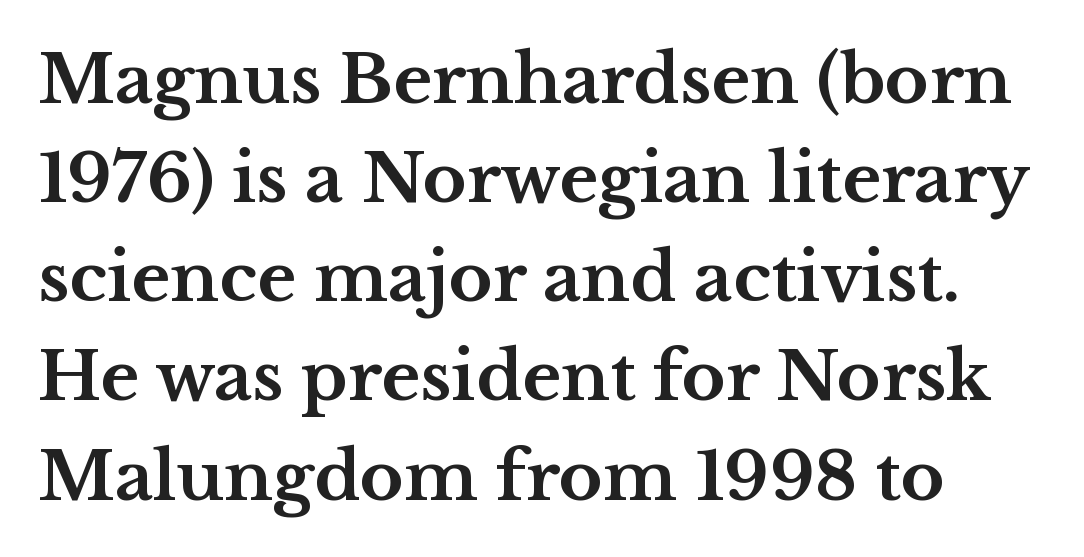
The rendering keeps characters at their native spacing. This sample has the flowing, uneven cadence of proportional lettering. Italic: no, the glyphs are upright roman. Reading down the column, the eye jumps a familiar distance to each next line. The characters look thick and weighty, a clear bold. This rendering features lettering with no underline.
